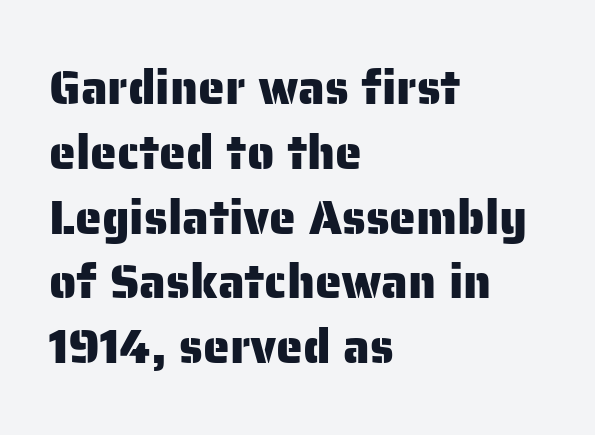
The image shows 48 px sans-serif type, upright; set left-aligned, normal line spacing (1.35x), normal letter spacing, not underlined; low stroke contrast and a medium x-height.
